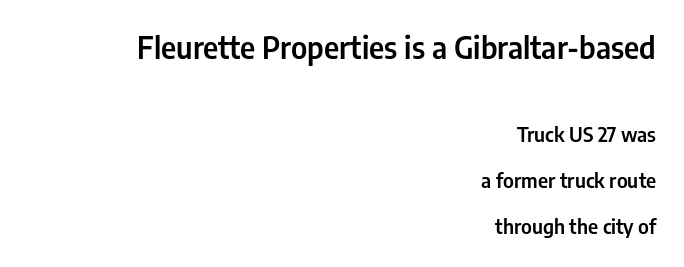
The image shows 30 px condensed sans-serif type, upright; set right-aligned, loose line spacing (2.3x), normal letter spacing, not underlined; the first (top) block is 1.5x larger; low stroke contrast and a medium x-height.
